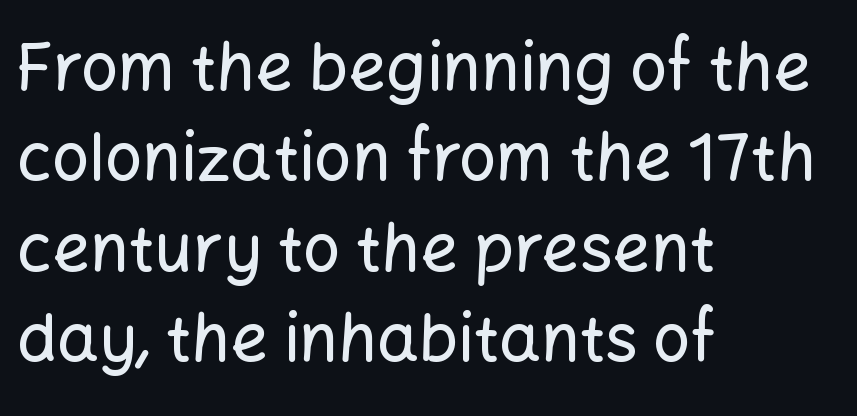
{"serif": "no", "italic": "no", "width": "normal", "stroke_contrast": "low", "x_height": "medium", "monospaced": "no", "underline": "no", "align": "left", "line_spacing": "normal", "line_spacing_ratio": 1.37, "letter_spacing": "normal", "letter_spacing_em": 0.0, "glyph_px": 66}
